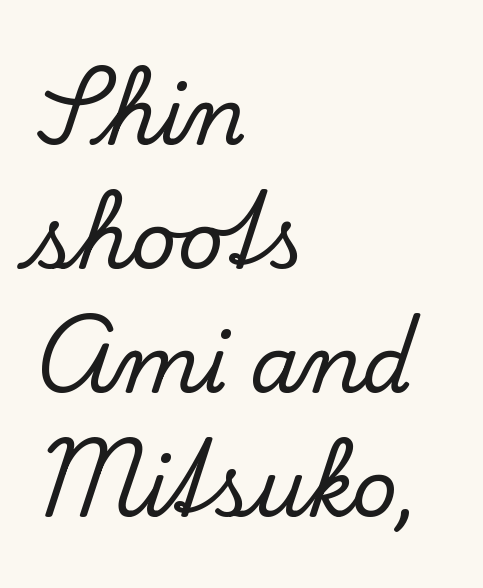
The rendering uses a moderate line-height, typical for paragraphs. These lines are composed in type with serifs. The rendering keeps characters at their native spacing. Has an underline been added? It has not.
